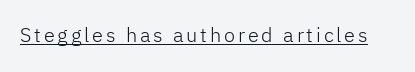
{"italic": "no", "bold": "no", "underline": "yes", "glyph_px": 20}
